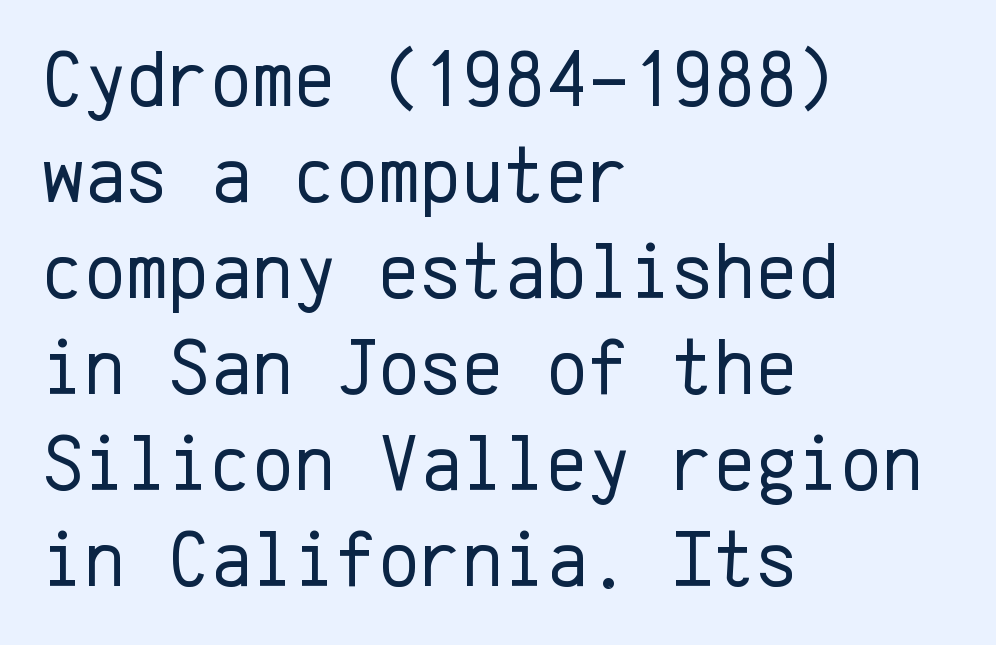
Letter spacing: default. Font category for this specimen: sans-serif. These glyphs show unthickened strokes, regular width or finer. Vertical strokes here are truly vertical.
